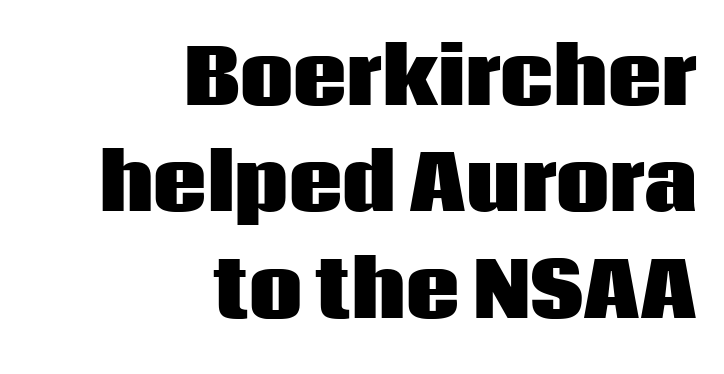
{"serif": "no", "italic": "no", "bold": "yes", "weight": "heavy", "width": "normal", "stroke_contrast": "low", "x_height": "large", "monospaced": "no", "underline": "no", "align": "right", "line_spacing": "normal", "line_spacing_ratio": 1.42, "letter_spacing": "normal", "letter_spacing_em": 0.0, "glyph_px": 75}
